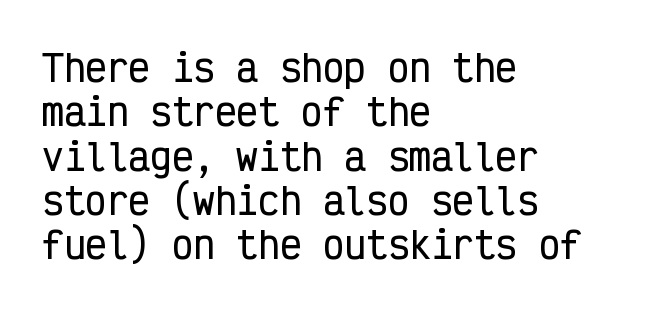
Q: Is the text italic (slanted)? A: No, it is upright.
Q: Is the typeface a serif or a sans-serif typeface? A: Sans-serif.
Q: Is the text underlined? A: No.
Q: How is the paragraph aligned? A: Left-aligned.
Q: Is the spacing between letters normal or unusually wide? A: Normal.
Q: Width (condensed, normal, or wide)? A: Condensed.
Q: Stroke contrast? A: Low.
Q: x-height? A: Medium.
Q: Monospaced? A: Yes.
